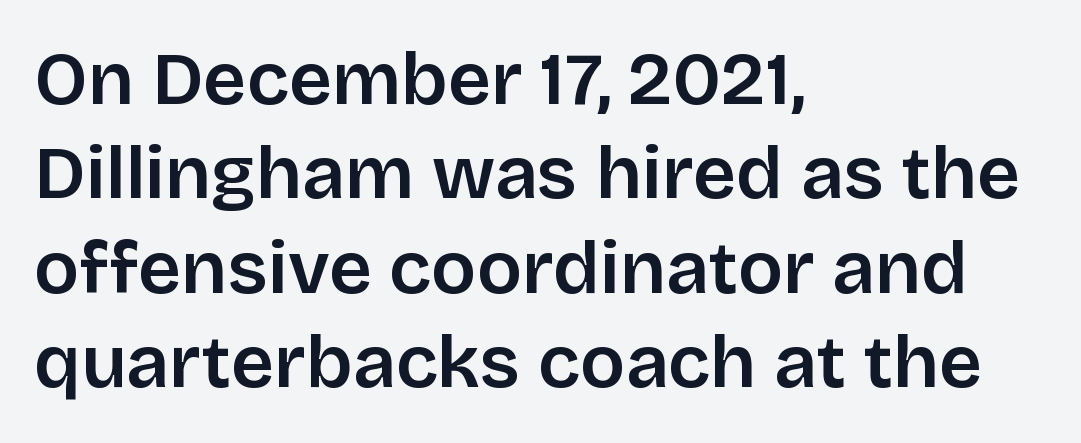
The image shows 75 px sans-serif type, upright; set left-aligned, normal line spacing (1.26x), normal letter spacing, not underlined; low stroke contrast and a large x-height.
